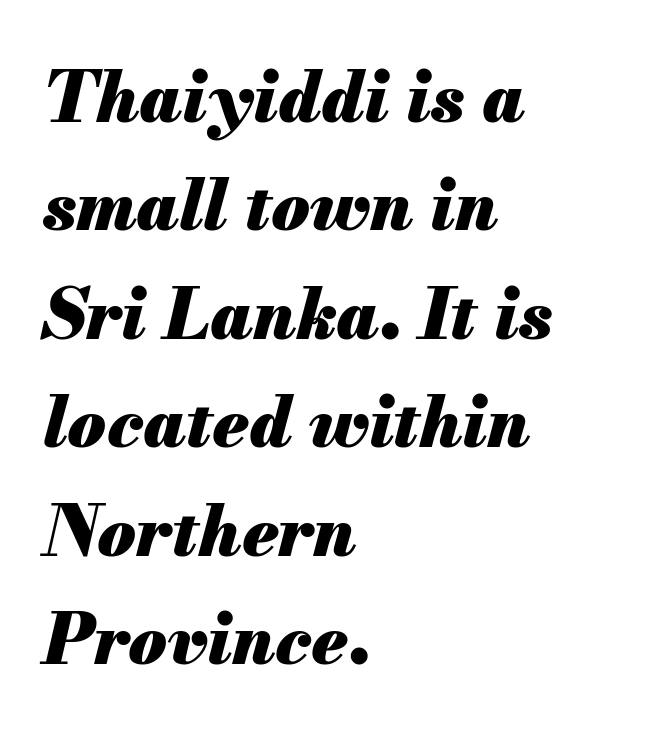
Q: Is the text bold? A: Yes.
Q: Is the text italic (slanted)? A: Yes, it leans right by about 13 degrees.
Q: Is the text underlined? A: No.
Q: How is the paragraph aligned? A: Left-aligned.
Q: Is the spacing between letters normal or unusually wide? A: Normal.
Q: Is the spacing between lines tight, normal or loose? A: Normal.
Q: Width (condensed, normal, or wide)? A: Normal.
Q: Stroke contrast? A: Medium.
Q: x-height? A: Small.
Q: Monospaced? A: No.
